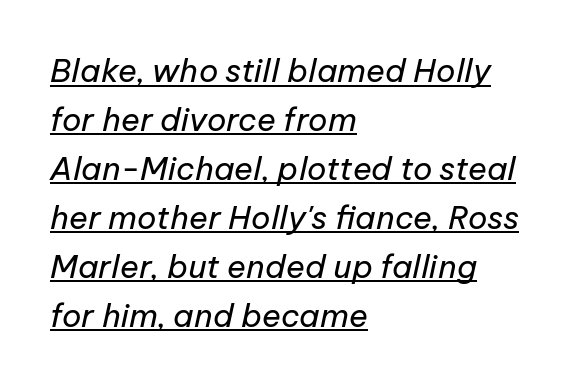
{"italic": "yes", "lean": "right", "slant_degrees": 12, "bold": "no", "weight": "regular", "width": "normal", "stroke_contrast": "low", "x_height": "medium", "monospaced": "no", "underline": "yes", "align": "left", "line_spacing": "normal", "line_spacing_ratio": 1.53, "letter_spacing": "normal", "letter_spacing_em": 0.0, "glyph_px": 32}
